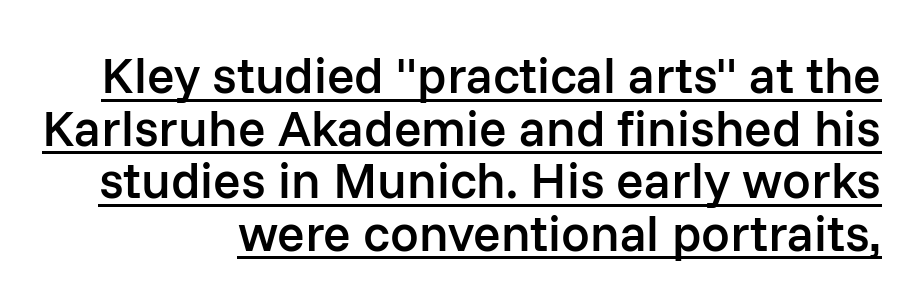
Q: Is the text bold? A: Semi-bold.
Q: Is the text italic (slanted)? A: No, it is upright.
Q: Is the typeface a serif or a sans-serif typeface? A: Sans-serif.
Q: Is the text underlined? A: Yes.
Q: How is the paragraph aligned? A: Right-aligned.
Q: Is the spacing between letters normal or unusually wide? A: Normal.
Q: Is the spacing between lines tight, normal or loose? A: Tight.
Q: Width (condensed, normal, or wide)? A: Normal.
Q: Stroke contrast? A: Low.
Q: x-height? A: Medium.
Q: Monospaced? A: No.
